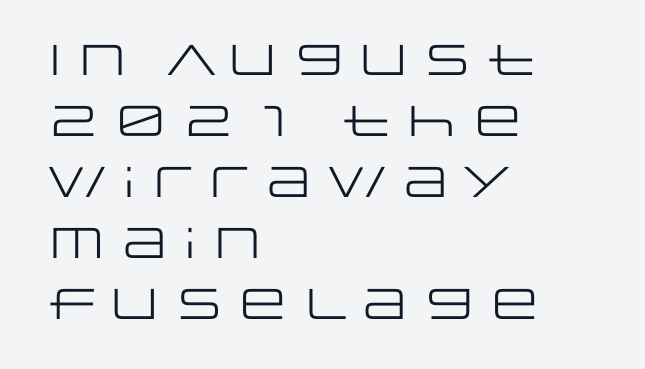
The strip under each line holds only bare page. Layout note: lines flush left. The strokes are not fattened; the text isn't bold. This sample uses plain, unmodified letter spacing. Upright lettering throughout. Leading matches the norm, producing a regular column.
